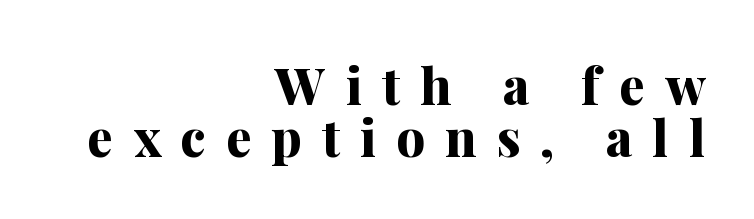
These lines stack with their right ends in a neat column. The horizontal fit of the characters is loose and conspicuously gappy. Italic? Not at all — the glyphs are vertical. Character widths vary here, with narrow letters taking less room than wide ones. Small tapered or slab feet sit at the stroke ends, so this counts as serif.
